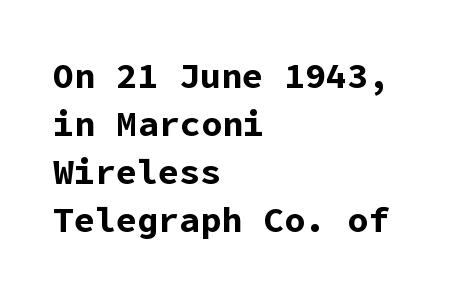
{"serif": "no", "italic": "no", "bold": "yes", "weight": "bold", "width": "normal", "stroke_contrast": "low", "x_height": "medium", "underline": "no", "align": "left", "line_spacing": "normal", "line_spacing_ratio": 1.37, "letter_spacing": "normal", "letter_spacing_em": 0.0, "glyph_px": 35}
